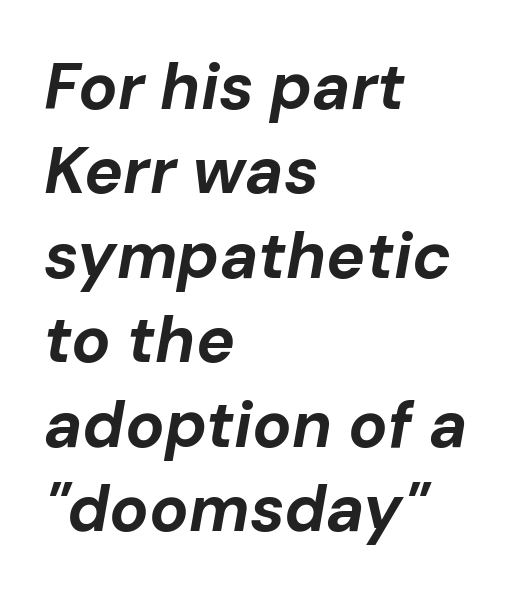
Q: Is the text bold? A: Yes.
Q: Is the text italic (slanted)? A: Yes, it leans right by about 10 degrees.
Q: Is the text underlined? A: No.
Q: How is the paragraph aligned? A: Left-aligned.
Q: Is the spacing between letters normal or unusually wide? A: Normal.
Q: Is the spacing between lines tight, normal or loose? A: Normal.
Q: Width (condensed, normal, or wide)? A: Normal.
Q: Stroke contrast? A: Low.
Q: x-height? A: Medium.
Q: Monospaced? A: No.
